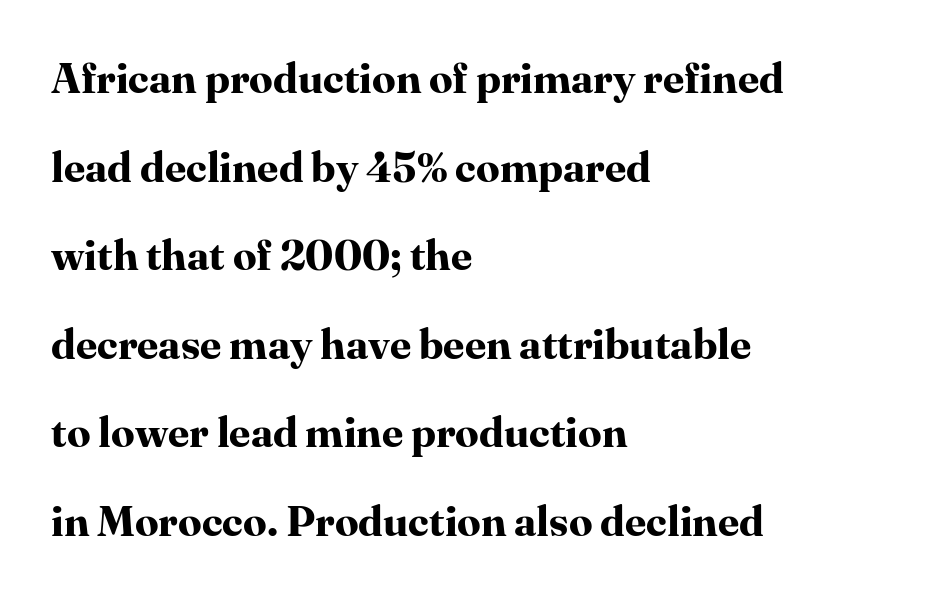
Q: Is the text bold? A: Yes.
Q: Is the text italic (slanted)? A: No, it is upright.
Q: Is the typeface a serif or a sans-serif typeface? A: Serif.
Q: Is the text underlined? A: No.
Q: How is the paragraph aligned? A: Left-aligned.
Q: Is the spacing between letters normal or unusually wide? A: Normal.
Q: Is the spacing between lines tight, normal or loose? A: Loose.
Q: Width (condensed, normal, or wide)? A: Normal.
Q: Stroke contrast? A: High.
Q: x-height? A: Medium.
Q: Monospaced? A: No.
